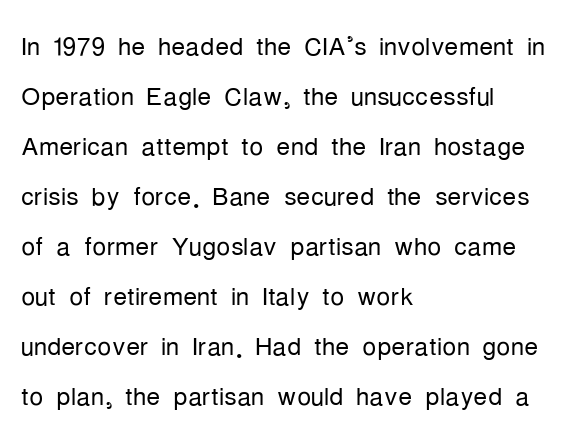
The lettering stays uniformly vertical, giving the passage a roman look. Think of a printed novel: that variable character pitch is what you see here. The typesetting does not lean heavy: it is not bold. A student would call this left alignment; a typographer would say flush left, rag right. The glyphs in this specimen are sans serif. The leading is moderate, giving the passage an even texture.
